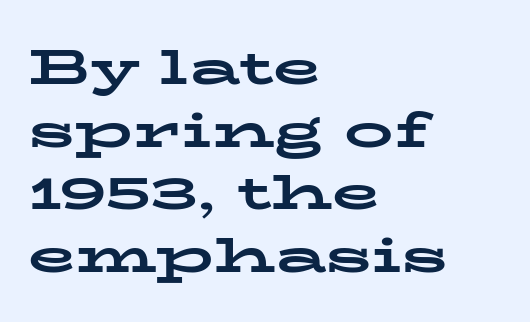
Successive baselines arrive at the customary interval. Nobody touched the tracking dial on this one. These lines are rendered in a variable-pitch font. Lines of text with bare space underneath. Ascenders rise straight up at ninety degrees. Observe the serifs anchoring each vertical stroke in this sample.
